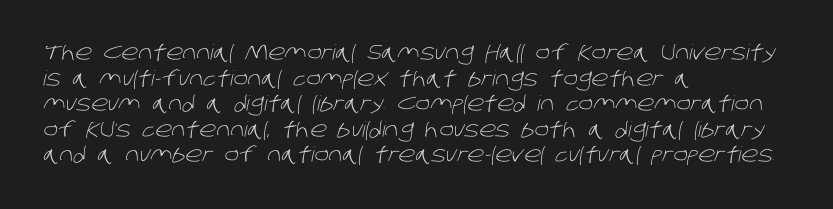
{"bold": "no", "underline": "no", "align": "left", "line_spacing_ratio": 1.22, "letter_spacing": "normal", "letter_spacing_em": 0.0, "glyph_px": 21}
